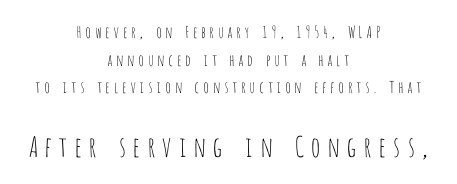
Caption: expanded tracking, letters set apart. Is the block centered? Yes — each line is placed symmetrically about the middle. Underlining? Definitely not there. The passage shown begins with its smaller block and ends with its larger one. No letter is thick-stroked: the sample isn't bold. Here the designer chose a conventional face with non-uniform glyph widths.
